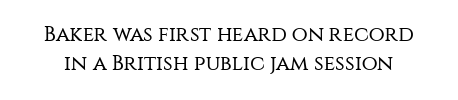
Designer's note — italics off, roman on. Lines of text with bare space underneath. The lines sit at an ordinary, default distance from one another. The tracking reads as untouched default to a designer's eye.
